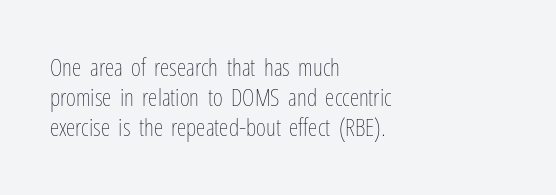
The weight would be labelled regular, book, light, or lighter still. Every stem runs plumb, perpendicular to the baseline. Descender tails drop into unmarked territory. One glance says typical: line gaps are just what's usual.
